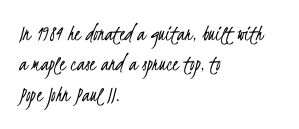
The image shows 23 px text type; set left-aligned, normal line spacing (1.32x), normal letter spacing, not underlined.
